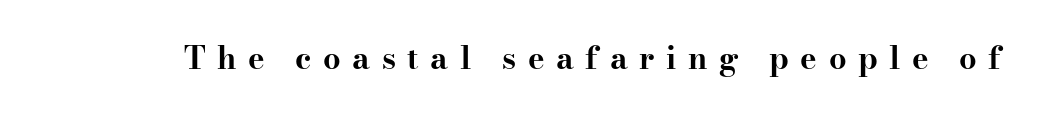
Q: Is the text bold? A: Yes.
Q: Is the text italic (slanted)? A: No, it is upright.
Q: Is the typeface a serif or a sans-serif typeface? A: Serif.
Q: Is the text underlined? A: No.
Q: Is the spacing between letters normal or unusually wide? A: Unusually wide.
Q: Width (condensed, normal, or wide)? A: Wide.
Q: Stroke contrast? A: High.
Q: x-height? A: Small.
Q: Monospaced? A: No.
